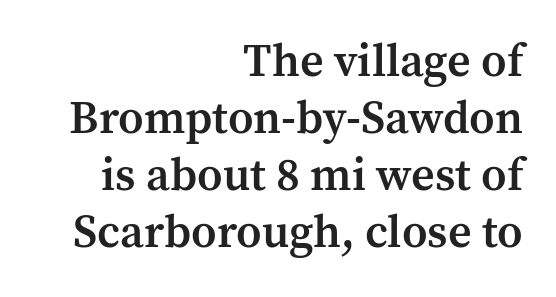
Q: Is the text bold? A: Semi-bold.
Q: Is the text italic (slanted)? A: No, it is upright.
Q: Is the typeface a serif or a sans-serif typeface? A: Serif.
Q: Is the text underlined? A: No.
Q: How is the paragraph aligned? A: Right-aligned.
Q: Is the spacing between letters normal or unusually wide? A: Normal.
Q: Width (condensed, normal, or wide)? A: Normal.
Q: Stroke contrast? A: Medium.
Q: x-height? A: Medium.
Q: Monospaced? A: No.
